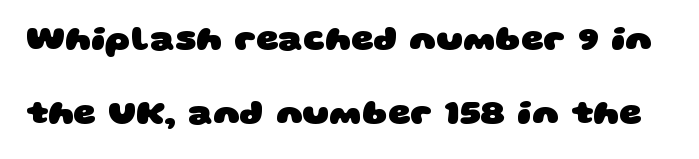
{"serif": "no", "bold": "yes", "weight": "heavy", "width": "wide", "stroke_contrast": "low", "x_height": "large", "monospaced": "no", "underline": "no", "line_spacing": "loose", "line_spacing_ratio": 2.12, "letter_spacing": "normal", "letter_spacing_em": 0.0, "glyph_px": 35}
